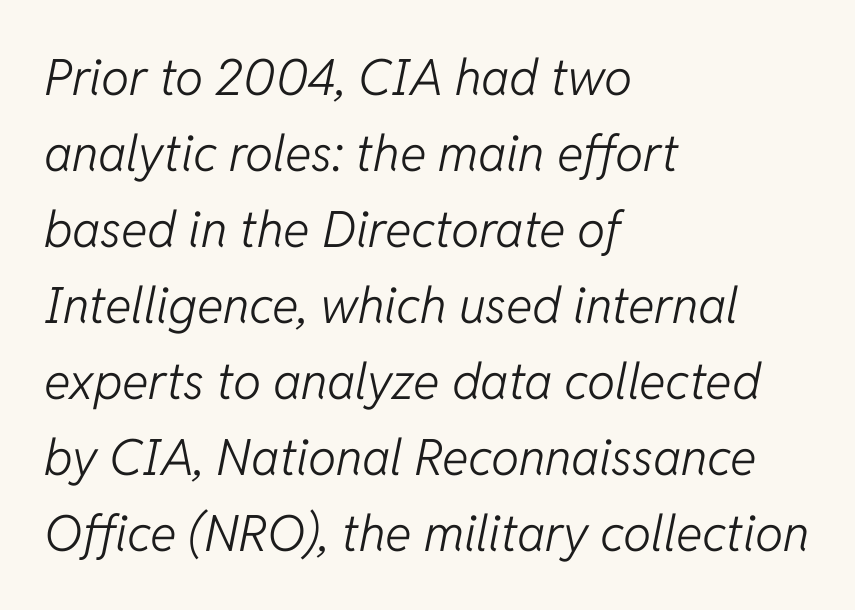
{"italic": "yes", "lean": "right", "slant_degrees": 11, "bold": "no", "weight": "light", "width": "normal", "stroke_contrast": "low", "x_height": "medium", "monospaced": "no", "underline": "no", "align": "left", "line_spacing": "normal", "line_spacing_ratio": 1.52, "letter_spacing": "normal", "letter_spacing_em": 0.0, "glyph_px": 50}
